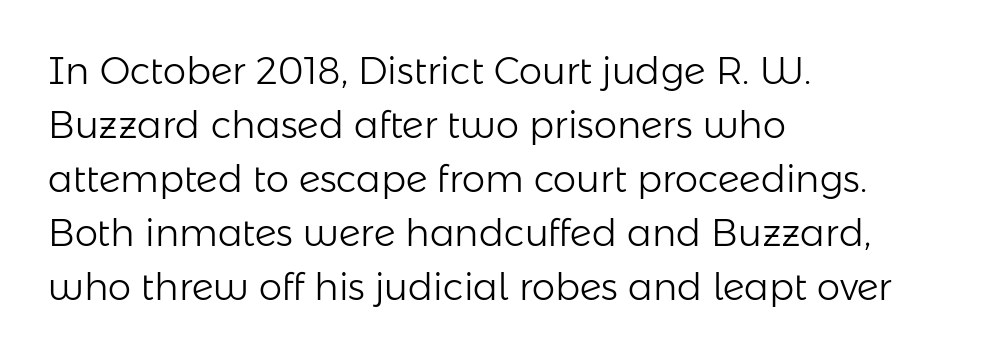
Q: Is the text bold? A: No.
Q: Is the text italic (slanted)? A: No, it is upright.
Q: Is the typeface a serif or a sans-serif typeface? A: Sans-serif.
Q: Is the text underlined? A: No.
Q: How is the paragraph aligned? A: Left-aligned.
Q: Is the spacing between letters normal or unusually wide? A: Normal.
Q: Is the spacing between lines tight, normal or loose? A: Normal.
Q: Width (condensed, normal, or wide)? A: Normal.
Q: Stroke contrast? A: Low.
Q: x-height? A: Medium.
Q: Monospaced? A: No.
